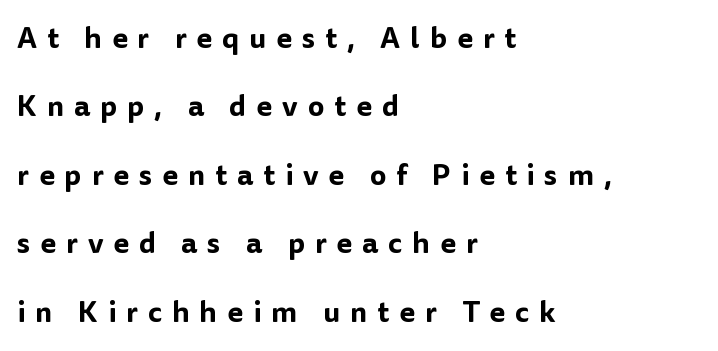
{"serif": "no", "italic": "no", "width": "normal", "stroke_contrast": "low", "x_height": "medium", "monospaced": "no", "underline": "no", "align": "left", "line_spacing": "loose", "line_spacing_ratio": 2.36, "letter_spacing": "wide", "letter_spacing_em": 0.34, "glyph_px": 29}
